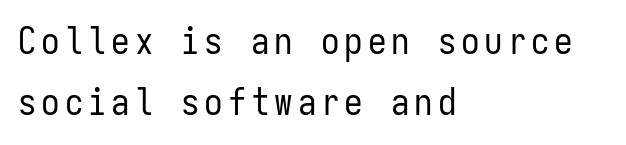
{"serif": "no", "italic": "no", "bold": "no", "weight": "regular", "width": "condensed", "stroke_contrast": "low", "x_height": "medium", "monospaced": "yes", "underline": "no", "align": "left", "line_spacing": "normal", "line_spacing_ratio": 1.66, "glyph_px": 37}
